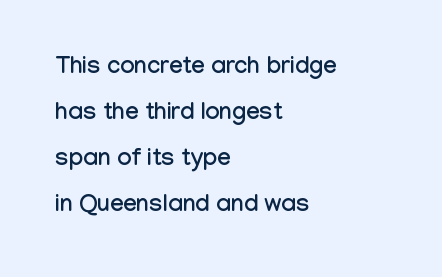
{"italic": "no", "underline": "no", "align": "left", "line_spacing": "loose", "line_spacing_ratio": 1.91, "letter_spacing": "normal", "letter_spacing_em": 0.0, "glyph_px": 24}
